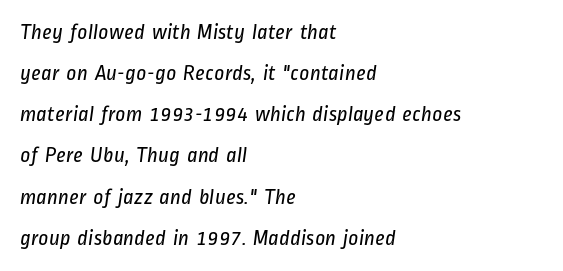
Check the space under the baseline: it is left empty. The line texture is even and compact thanks to regular tracking. Is the stroke heavy? The answer is a plain regular-or-lighter. Reading down the block, your eye returns to a fixed left position each line.
